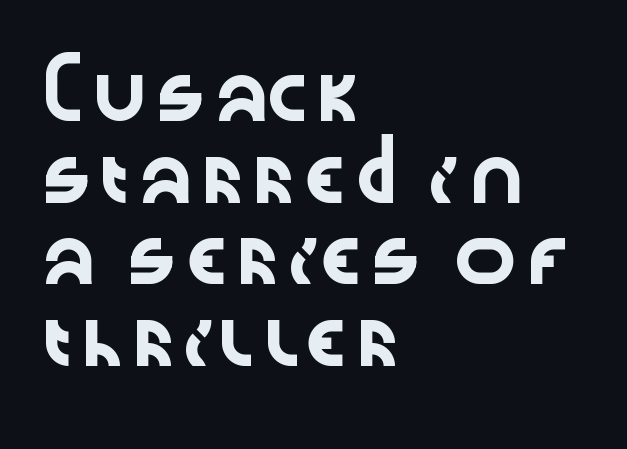
{"serif": "no", "italic": "no", "width": "wide", "stroke_contrast": "low", "x_height": "medium", "monospaced": "no", "underline": "no", "align": "left", "line_spacing": "normal", "line_spacing_ratio": 1.51, "letter_spacing": "normal", "letter_spacing_em": 0.0, "glyph_px": 54}
